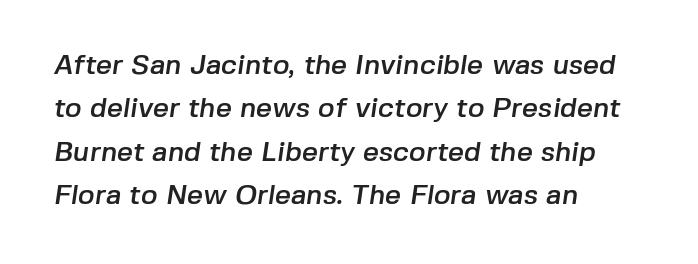
Q: Is the typeface a serif or a sans-serif typeface? A: Sans-serif.
Q: Is the text underlined? A: No.
Q: How is the paragraph aligned? A: Left-aligned.
Q: Is the spacing between letters normal or unusually wide? A: Normal.
Q: Is the spacing between lines tight, normal or loose? A: Normal.
Q: Width (condensed, normal, or wide)? A: Normal.
Q: Stroke contrast? A: Low.
Q: x-height? A: Medium.
Q: Monospaced? A: No.
